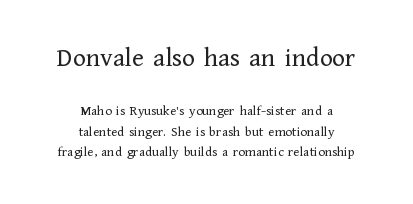
The image shows 27 px text type, upright; set centered, normal line spacing (1.44x), normal letter spacing, not underlined; the first (top) block is 1.93x larger.
